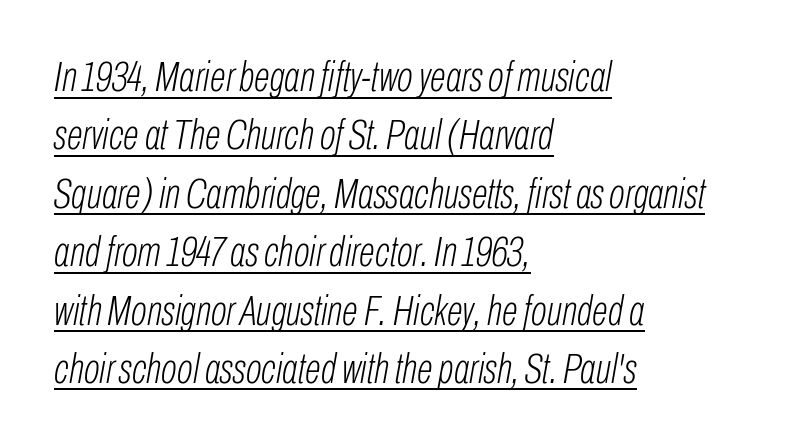
The image shows 42 px light, condensed type, italic (leaning right); set left-aligned, normal line spacing (1.39x), normal letter spacing, underlined; low stroke contrast and a medium x-height.
